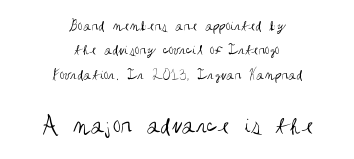
{"bold": "no", "underline": "no", "align": "center", "line_spacing": "normal", "line_spacing_ratio": 1.62, "letter_spacing": "normal", "letter_spacing_em": 0.0, "larger_block": "second", "size_ratio": 1.73, "glyph_px": 26}
